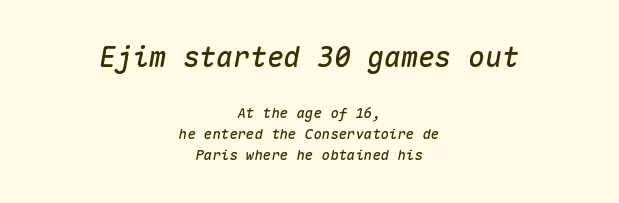
Q: Is the text italic (slanted)? A: Yes, it leans right by about 10 degrees.
Q: Is the text underlined? A: No.
Q: How is the paragraph aligned? A: Centered.
Q: Is the spacing between letters normal or unusually wide? A: Normal.
Q: Is the spacing between lines tight, normal or loose? A: Normal.
Q: Which block of text is set in a larger size, the first (top) or the second (bottom)? A: The first (top) one.
Q: Width (condensed, normal, or wide)? A: Normal.
Q: Stroke contrast? A: Medium.
Q: x-height? A: Medium.
Q: Monospaced? A: Yes.
